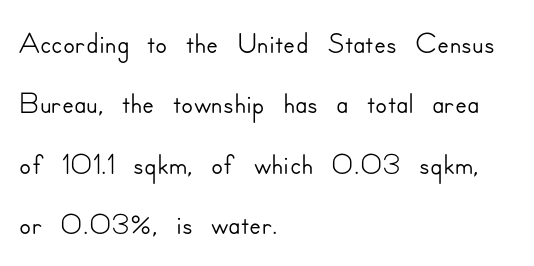
Q: Is the text italic (slanted)? A: No, it is upright.
Q: Is the typeface a serif or a sans-serif typeface? A: Sans-serif.
Q: Is the text underlined? A: No.
Q: How is the paragraph aligned? A: Left-aligned.
Q: Is the spacing between letters normal or unusually wide? A: Normal.
Q: Is the spacing between lines tight, normal or loose? A: Normal.
Q: Width (condensed, normal, or wide)? A: Normal.
Q: Stroke contrast? A: Low.
Q: x-height? A: Small.
Q: Monospaced? A: No.
